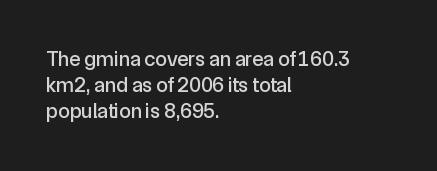
{"italic": "no", "underline": "no", "align": "left", "line_spacing_ratio": 1.24, "letter_spacing": "normal", "letter_spacing_em": 0.0, "glyph_px": 21}
